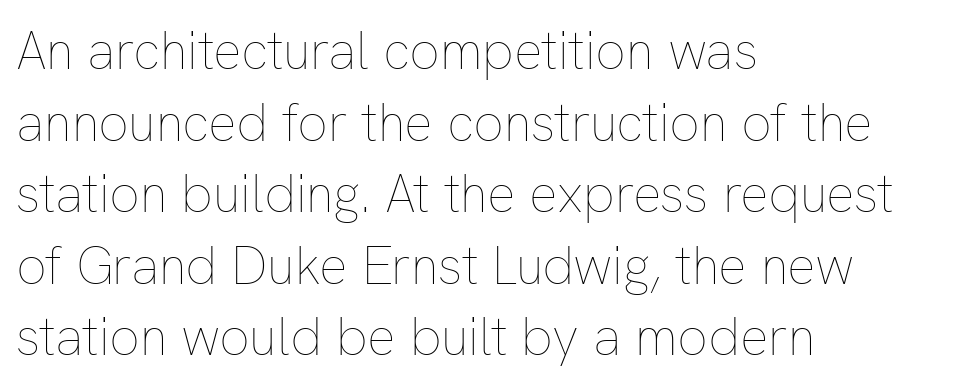
The image shows 53 px thin type, upright; set left-aligned, normal line spacing (1.35x), normal letter spacing, not underlined; low stroke contrast and a medium x-height.
